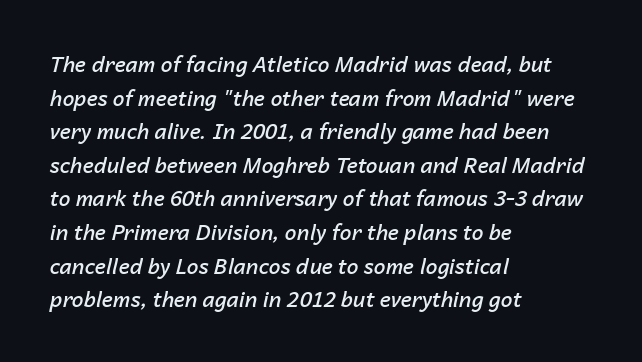
The image shows 21 px text type, italic (leaning right); set left-aligned, normal line spacing (1.6x), normal letter spacing, not underlined.
